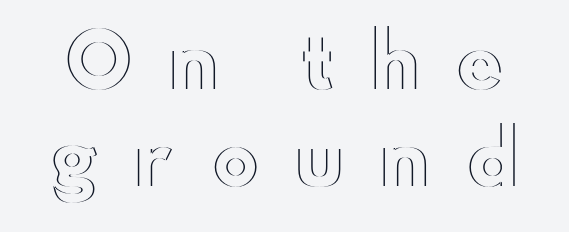
Q: Is the text italic (slanted)? A: No, it is upright.
Q: Is the text underlined? A: No.
Q: Is the spacing between letters normal or unusually wide? A: Unusually wide.
Q: Is the spacing between lines tight, normal or loose? A: Normal.
Q: Width (condensed, normal, or wide)? A: Wide.
Q: x-height? A: Small.
Q: Monospaced? A: No.
